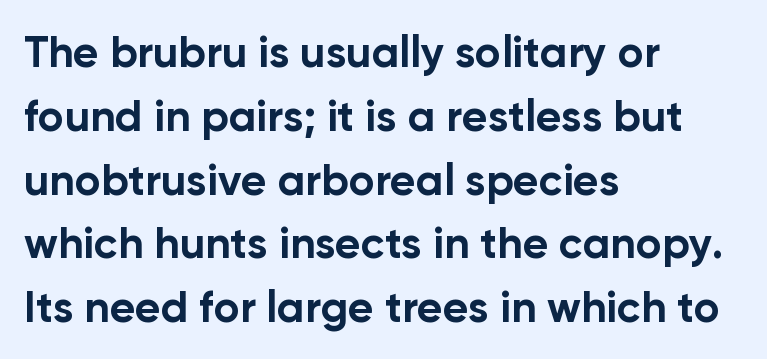
Q: Is the text bold? A: Yes.
Q: Is the text italic (slanted)? A: No, it is upright.
Q: Is the typeface a serif or a sans-serif typeface? A: Sans-serif.
Q: Is the text underlined? A: No.
Q: How is the paragraph aligned? A: Left-aligned.
Q: Is the spacing between letters normal or unusually wide? A: Normal.
Q: Is the spacing between lines tight, normal or loose? A: Normal.
Q: Width (condensed, normal, or wide)? A: Normal.
Q: Stroke contrast? A: Low.
Q: x-height? A: Medium.
Q: Monospaced? A: No.
